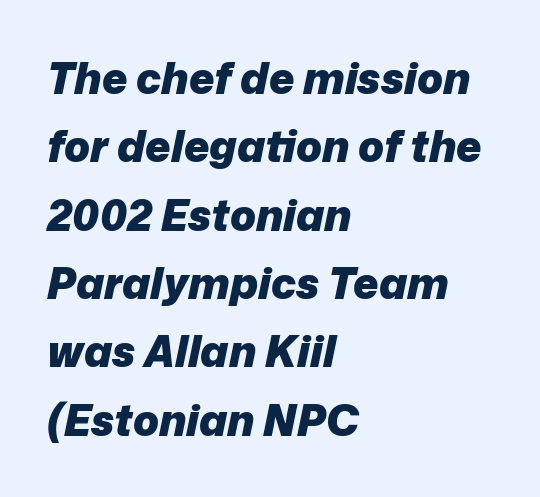
The image shows 43 px heavy type, italic (leaning right); set left-aligned, normal line spacing (1.59x), normal letter spacing, not underlined; low stroke contrast and a medium x-height.
